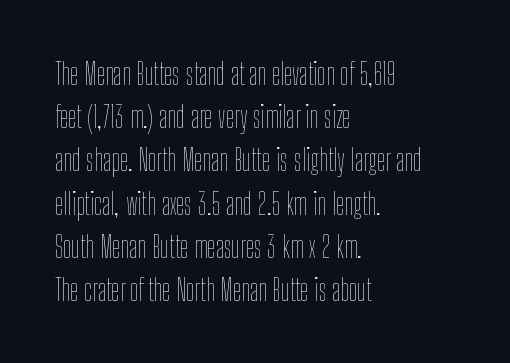
The leading is moderate, giving the passage an even texture. This rendering leaves character spacing at its baseline value. Varying glyph widths throughout — classic text-font behaviour. Unmarked baselines from the first word to the last. Weight: not bold — regular or lighter.
